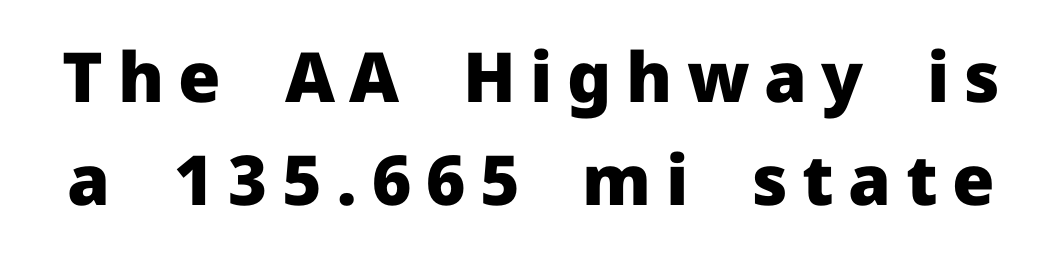
These lines are rendered in a variable-pitch font. What's the leading like? Ordinary, nothing unusual. Emphasis by weight is at full strength: bold. Here the glyphs are tracked loosely, breaking word shapes into spaced letters. Rule under the text: the space is simply empty. The face used here is a sans, in the tradition of grotesques and geometrics.
